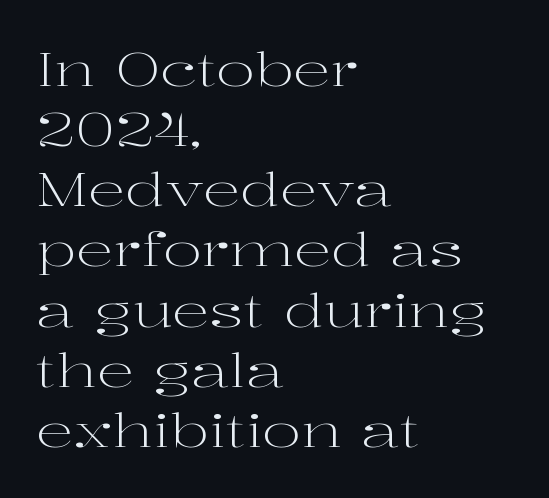
Anything drawn beneath the words? Only blank space. A typesetter would call this proportional, since set widths differ per character. The characters are drawn with everyday or finer stroke widths. This sample is left-justified, so line endings fall wherever the words run out. Line spacing here is normal. What stands out about the letter spacing? Nothing — it is the standard amount.
